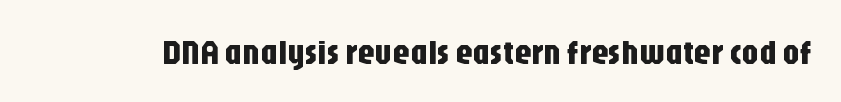
Q: Is the text italic (slanted)? A: No, it is upright.
Q: Is the typeface a serif or a sans-serif typeface? A: Sans-serif.
Q: Is the text underlined? A: No.
Q: Is the spacing between letters normal or unusually wide? A: Normal.
Q: Width (condensed, normal, or wide)? A: Condensed.
Q: Stroke contrast? A: Low.
Q: x-height? A: Large.
Q: Monospaced? A: No.
